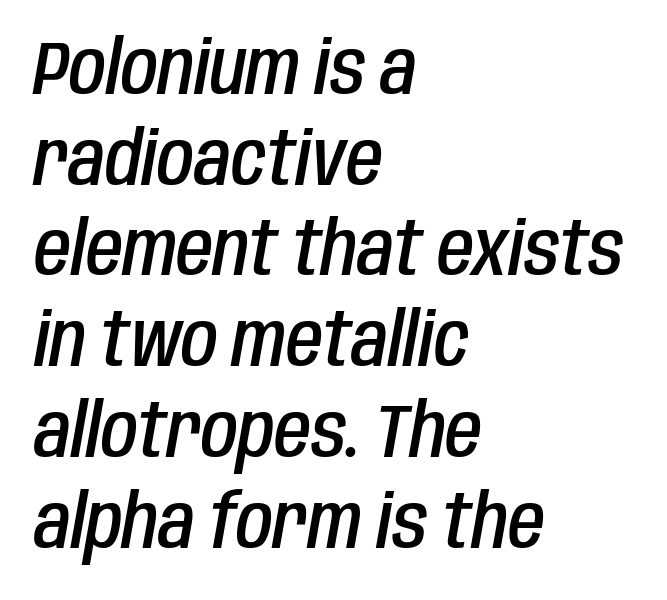
The image shows 75 px semibold, condensed type, italic (leaning right); set left-aligned, line spacing 1.21x, normal letter spacing, not underlined; low stroke contrast and a large x-height.
